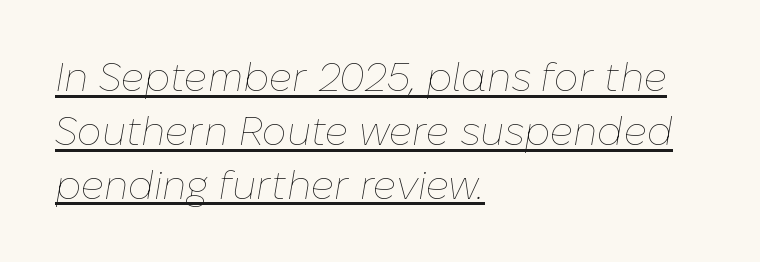
The rendering uses the underline text-decoration. An italicized treatment has been applied to the whole sample. Bold? No — there's no thickening of the strokes. Each new line begins a customary step beneath the previous one. Each letter keeps its own natural width here, so spacing adapts to shape. Typeset ragged right — the left edge is the straight one.
